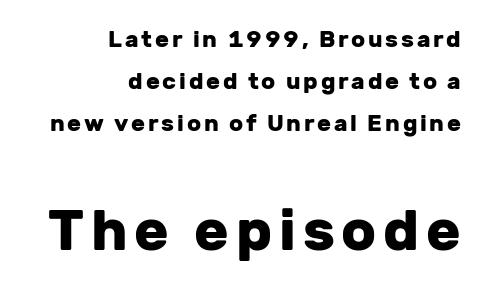
No word sits above an underline. The lines in this sample share a right terminus and differ only in where they begin. The letters advance in unequal steps, a hallmark of proportional type. Every stem runs plumb, perpendicular to the baseline. The rendering enlarges the type as you move from the upper chunk to the lower. What kind of face is this? One without serifs — a sans.
